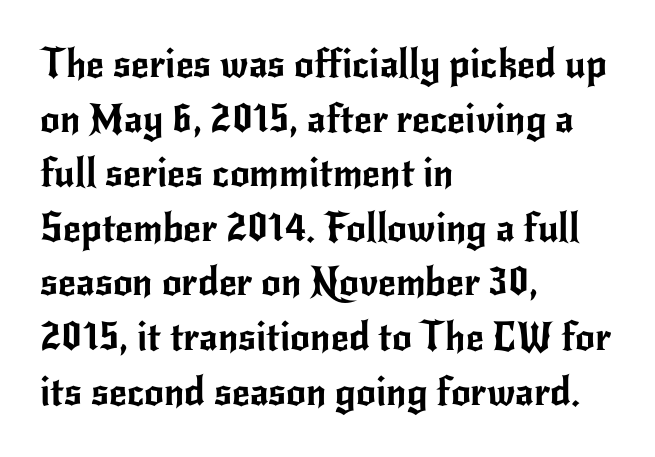
{"serif": "no", "italic": "no", "width": "normal", "stroke_contrast": "low", "x_height": "small", "monospaced": "no", "underline": "no", "align": "left", "line_spacing": "normal", "line_spacing_ratio": 1.4, "letter_spacing": "normal", "letter_spacing_em": 0.0, "glyph_px": 39}
